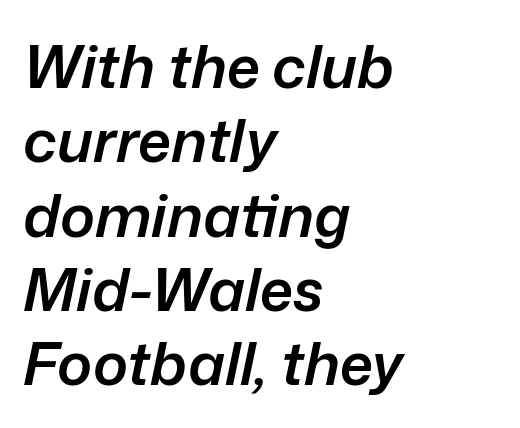
Regarding leading, the lines here are spaced in the standard way. The rendering keeps characters at their native spacing. Teacher's note: observe the even left margin — that is flush-left alignment. A clean baseline with only descenders dipping below it. The font is running at a semibold setting, under full bold.
